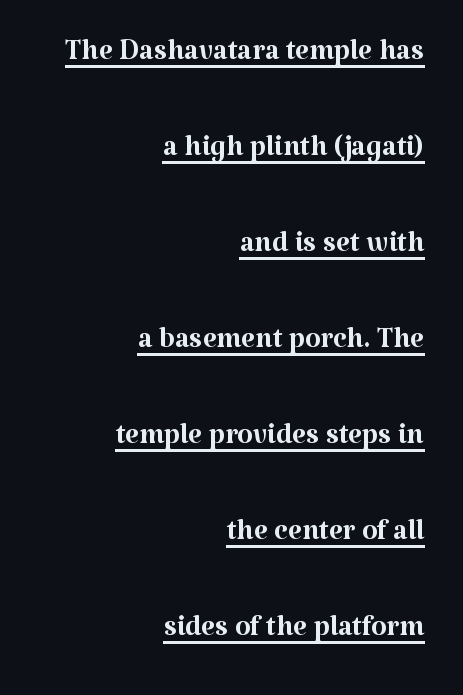
Like a heading marked for emphasis, these lines bear an underscore. You can tell from the footed stems that serif type was used. Proportional: the letters do not fall into vertical columns. Glyph-to-glyph distance matches everyday printed text. The strokes are not fattened; the text isn't bold. This sample trades compactness for vertical openness between lines.
